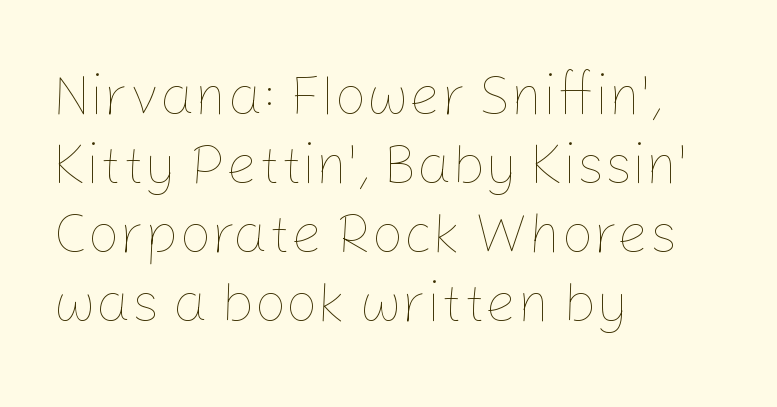
The zone under the glyphs is completely vacant. The font is comparable to plain body text, perhaps lighter. This is the regular roman posture of the typeface. Line starts are locked; line ends wander. Short note: letters normally spaced. Here the designer chose a conventional face with non-uniform glyph widths.
